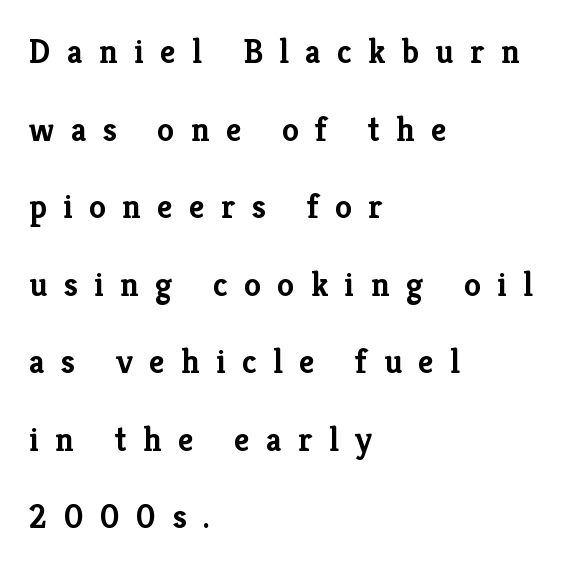
{"serif": "yes", "italic": "no", "bold": "yes", "weight": "semibold", "width": "normal", "stroke_contrast": "low", "x_height": "medium", "monospaced": "no", "underline": "no", "align": "left", "line_spacing": "loose", "line_spacing_ratio": 2.28, "letter_spacing": "wide", "letter_spacing_em": 0.48, "glyph_px": 34}
